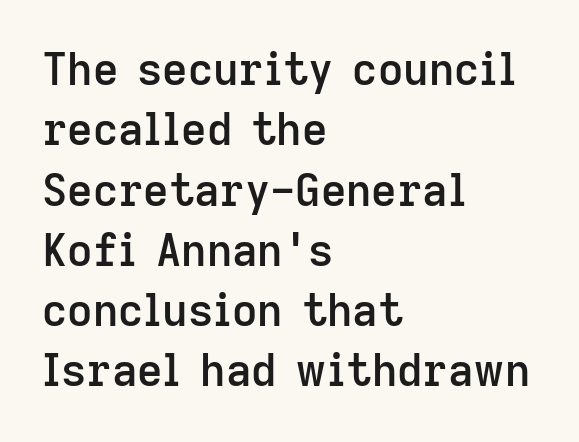
Q: Is the text bold? A: Semi-bold.
Q: Is the text italic (slanted)? A: No, it is upright.
Q: Is the typeface a serif or a sans-serif typeface? A: Sans-serif.
Q: Is the text underlined? A: No.
Q: How is the paragraph aligned? A: Left-aligned.
Q: Is the spacing between letters normal or unusually wide? A: Normal.
Q: Is the spacing between lines tight, normal or loose? A: Normal.
Q: Width (condensed, normal, or wide)? A: Normal.
Q: Stroke contrast? A: Low.
Q: x-height? A: Medium.
Q: Monospaced? A: No.
